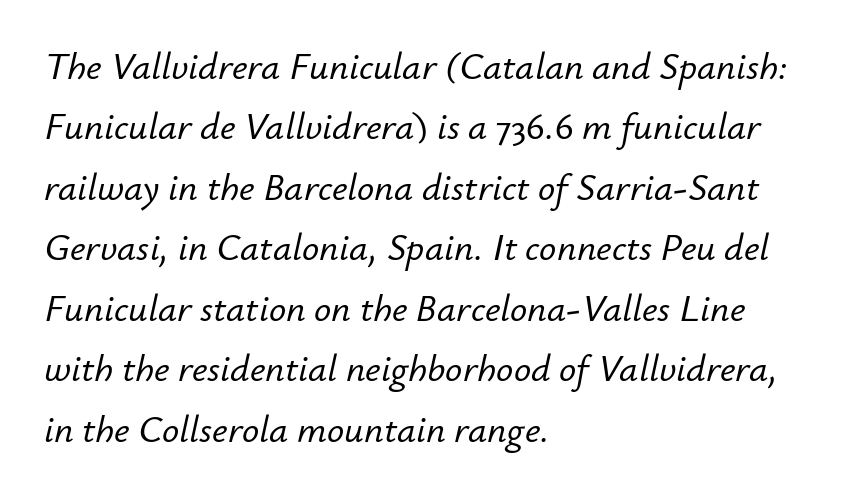
{"italic": "yes", "lean": "right", "slant_degrees": 12, "width": "normal", "stroke_contrast": "low", "x_height": "small", "monospaced": "no", "underline": "no", "align": "left", "line_spacing": "normal", "line_spacing_ratio": 1.59, "letter_spacing": "normal", "letter_spacing_em": 0.0, "glyph_px": 38}
